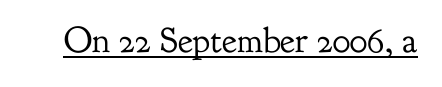
The type is set solid horizontally, with unmodified tracking. The glyphs are accompanied by a horizontal stroke just below them. Regarding serifs, this sample has them. The letters advance in unequal steps, a hallmark of proportional type. The lettering stays uniformly vertical, giving the passage a roman look.
